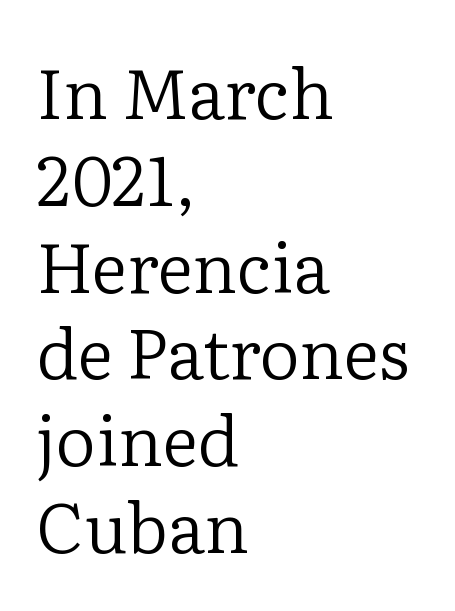
Q: Is the text bold? A: No.
Q: Is the text italic (slanted)? A: No, it is upright.
Q: Is the typeface a serif or a sans-serif typeface? A: Serif.
Q: Is the text underlined? A: No.
Q: How is the paragraph aligned? A: Left-aligned.
Q: Is the spacing between letters normal or unusually wide? A: Normal.
Q: Width (condensed, normal, or wide)? A: Normal.
Q: Stroke contrast? A: Low.
Q: x-height? A: Medium.
Q: Monospaced? A: No.
